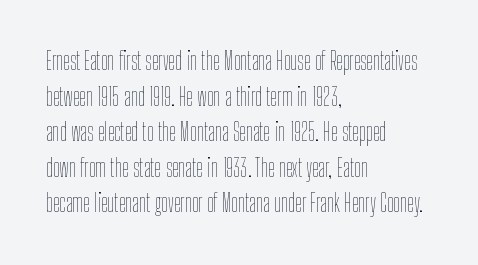
No italicization has been applied; the sample stays upright. Each line starts at the same left margin while the right side varies. Weight: regular or lighter. Compared with typical paragraphs, the rows here are spaced about the same. No extra tracking has been applied to these lines. Any mark beneath the type? The region is blank.
